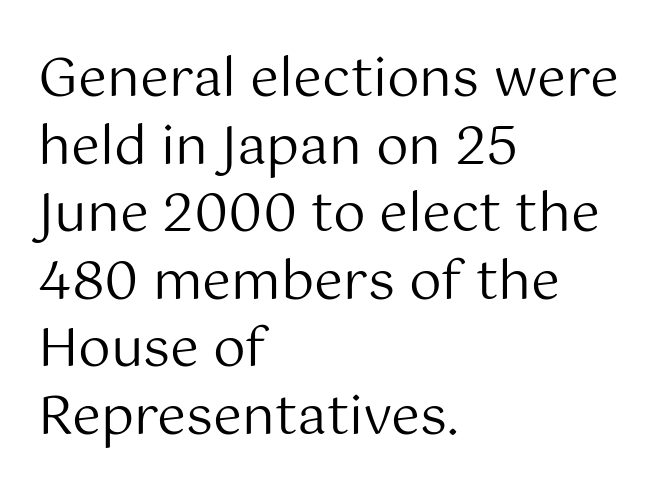
The image shows 52 px regular-weight sans-serif type, upright; set left-aligned, normal line spacing (1.3x), normal letter spacing, not underlined; medium stroke contrast and a medium x-height.
